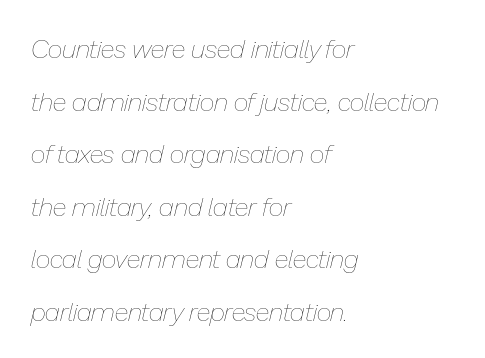
These lines keep a tight, regular rhythm from letter to letter. On a weight scale, this lands at 450 or below. Line starts are locked; line ends wander. The block of text is sparse from top to bottom, with ample space between rows. Characters are canted at an angle relative to the baseline's perpendicular. Plain, unruled lines of type.
